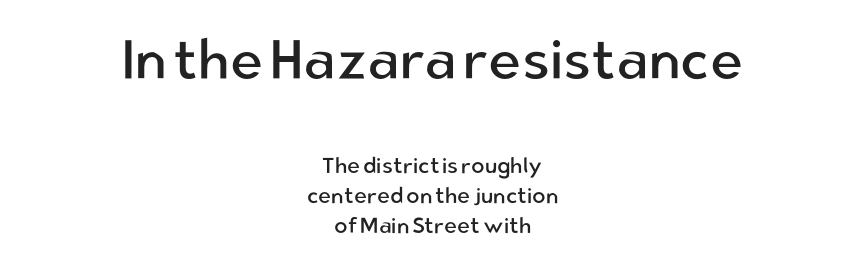
Do the characters align in a grid? No, the font is proportional. The designer left line spacing at the default. The letters stand straight up with perfectly vertical stems. Compared with a flush-left layout, this one balances lines on the center instead.
